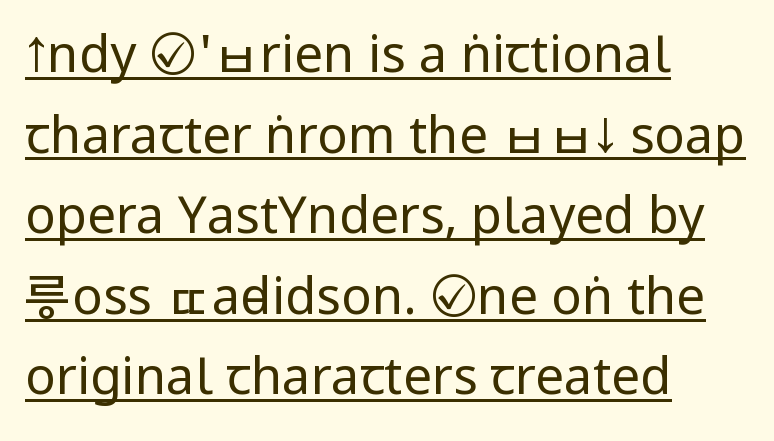
{"serif": "no", "italic": "no", "bold": "no", "weight": "regular", "width": "condensed", "stroke_contrast": "low", "x_height": "large", "monospaced": "no", "underline": "yes", "align": "left", "line_spacing": "normal", "line_spacing_ratio": 1.58, "letter_spacing": "normal", "letter_spacing_em": 0.0, "glyph_px": 51}
